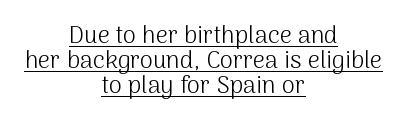
The image shows 24 px text type, upright; set centered, tight line spacing (1.05x), normal letter spacing, underlined.
